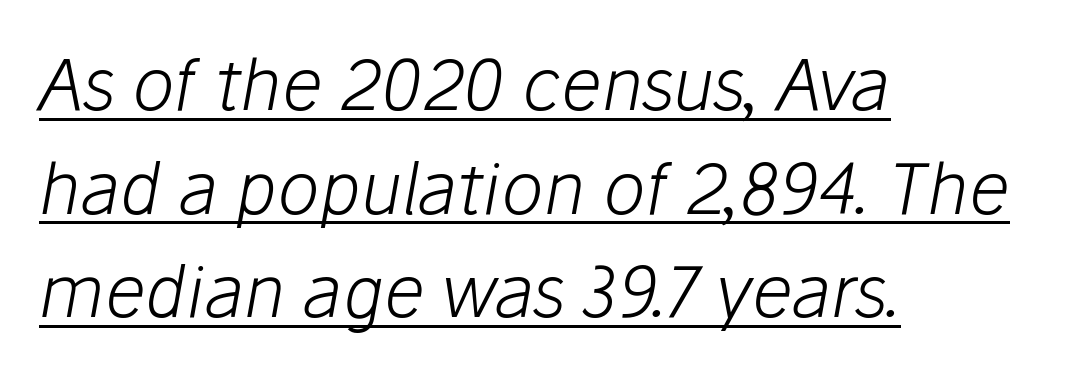
Q: Is the text bold? A: No.
Q: Is the text italic (slanted)? A: Yes, it leans right by about 10 degrees.
Q: Is the text underlined? A: Yes.
Q: How is the paragraph aligned? A: Left-aligned.
Q: Is the spacing between letters normal or unusually wide? A: Normal.
Q: Is the spacing between lines tight, normal or loose? A: Normal.
Q: Width (condensed, normal, or wide)? A: Normal.
Q: Stroke contrast? A: Low.
Q: x-height? A: Medium.
Q: Monospaced? A: No.
